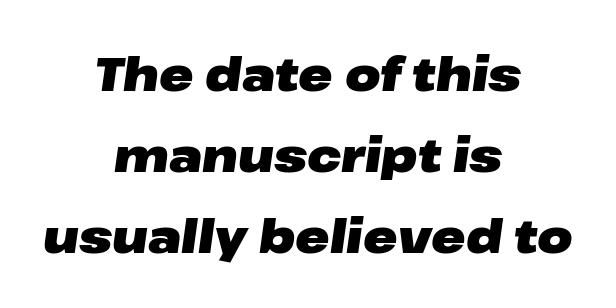
Glyph-to-glyph distance matches everyday printed text. Typeset on center — no edge is straight. Compared with ordinary roman type, these characters are visibly tilted. Varying glyph widths throughout — classic text-font behaviour. Emphasis by weight is at full strength: bold. The specimen omits any rule beneath the text block's lines.
